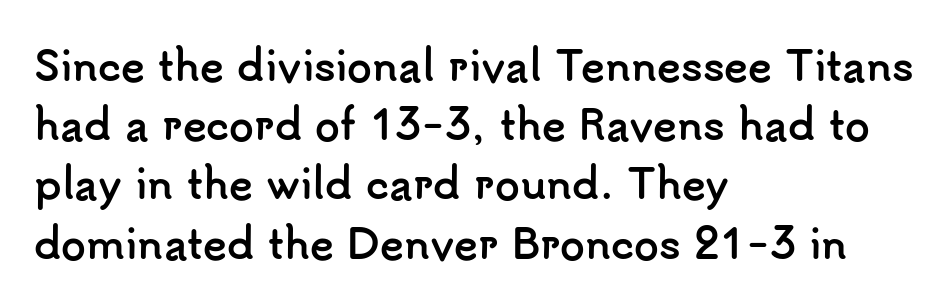
A student would call this left alignment; a typographer would say flush left, rag right. Descenders hang freely into open space. Italic? Not at all — the glyphs are vertical. Does extra space separate the letters? No, they use regular spacing. Character widths vary here, with narrow letters taking less room than wide ones.
